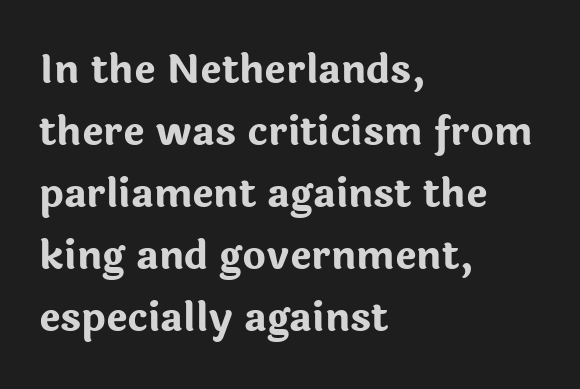
{"serif": "no", "italic": "no", "bold": "yes", "weight": "bold", "width": "normal", "stroke_contrast": "low", "x_height": "medium", "monospaced": "no", "underline": "no", "align": "left", "line_spacing": "normal", "line_spacing_ratio": 1.55, "letter_spacing": "normal", "letter_spacing_em": 0.0, "glyph_px": 40}
